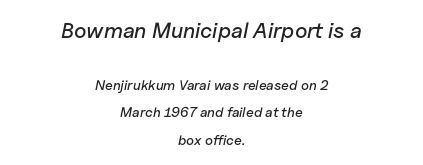
The specimen omits any rule beneath the text block's lines. A typesetter would mark this as italic. Of the two passages, the one on top uses the larger point size. Line spacing here is loose.
